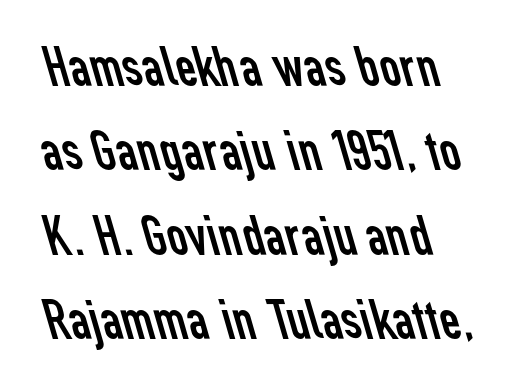
Q: Is the text bold? A: No.
Q: Is the typeface a serif or a sans-serif typeface? A: Sans-serif.
Q: Is the text underlined? A: No.
Q: Is the spacing between letters normal or unusually wide? A: Normal.
Q: Is the spacing between lines tight, normal or loose? A: Normal.
Q: Width (condensed, normal, or wide)? A: Normal.
Q: Stroke contrast? A: Low.
Q: x-height? A: Medium.
Q: Monospaced? A: No.
